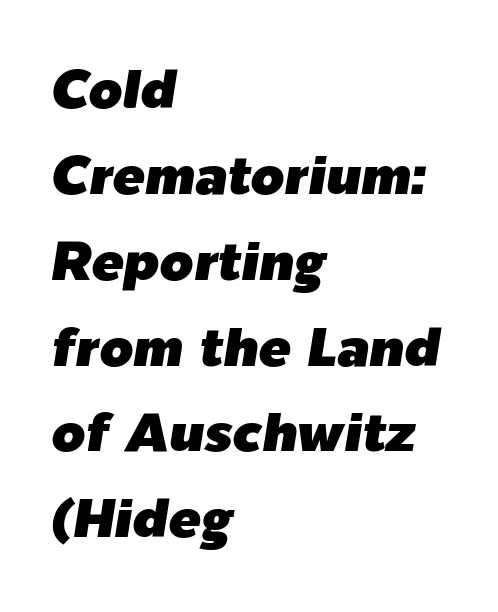
Every row of glyphs begins at an identical x-position on the left. This sample uses an oblique cut, with every glyph tilted off the vertical. Honestly, the row spacing looks completely unremarkable. Just letters on the line, the space beneath them empty. Is the letter spacing exaggerated? No — it looks like the ordinary default. The passage shown is typed in a proportional face where columns would drift.
